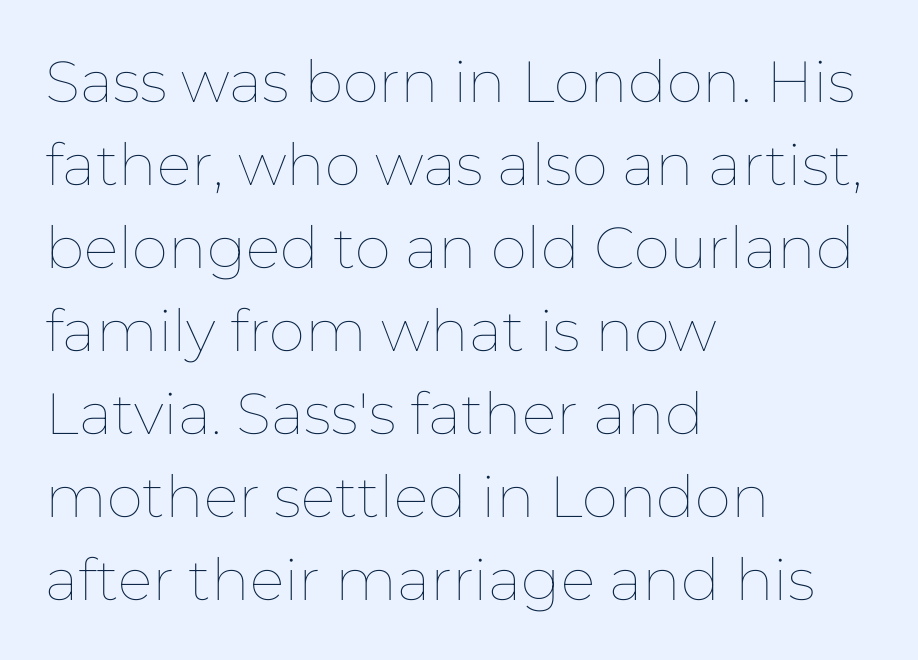
{"italic": "no", "bold": "no", "weight": "thin", "width": "normal", "stroke_contrast": "low", "x_height": "medium", "monospaced": "no", "underline": "no", "align": "left", "line_spacing": "normal", "line_spacing_ratio": 1.43, "letter_spacing": "normal", "letter_spacing_em": 0.0, "glyph_px": 58}
